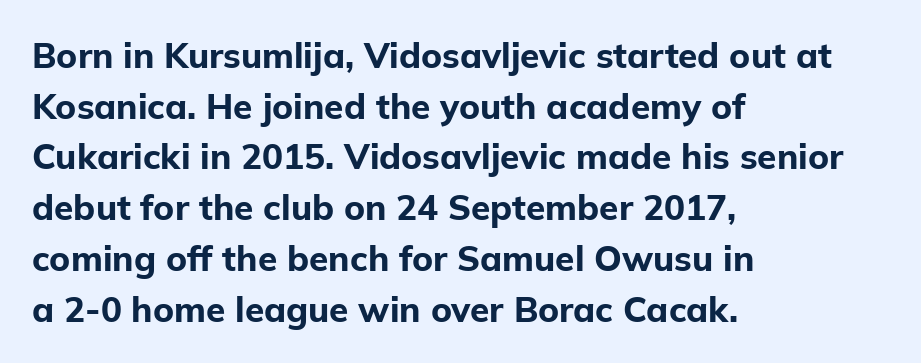
{"serif": "no", "italic": "no", "bold": "yes", "weight": "bold", "width": "normal", "stroke_contrast": "low", "x_height": "medium", "monospaced": "no", "underline": "no", "align": "left", "line_spacing": "normal", "line_spacing_ratio": 1.45, "letter_spacing": "normal", "letter_spacing_em": 0.0, "glyph_px": 35}
